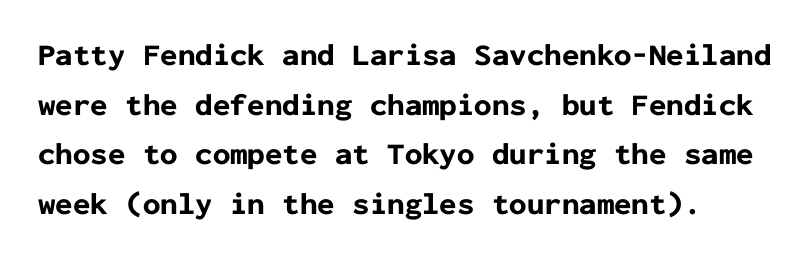
{"serif": "no", "italic": "no", "bold": "yes", "weight": "bold", "width": "normal", "stroke_contrast": "low", "x_height": "medium", "monospaced": "yes", "underline": "no", "line_spacing": "normal", "line_spacing_ratio": 1.6, "letter_spacing": "normal", "letter_spacing_em": 0.0, "glyph_px": 31}
